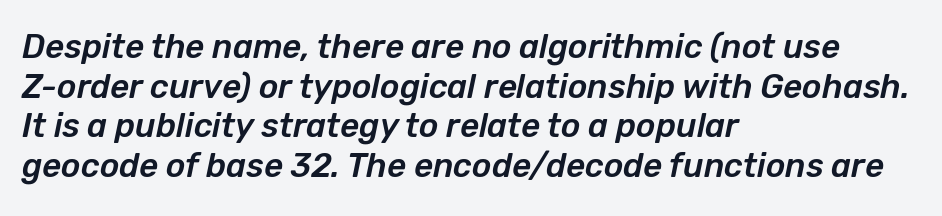
The image shows 33 px text type, italic (leaning right); set left-aligned, line spacing 1.2x, normal letter spacing, not underlined; low stroke contrast and a medium x-height.
